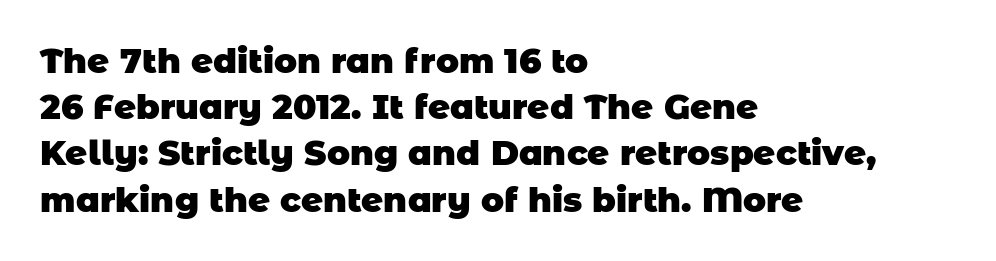
Q: Is the text bold? A: Yes.
Q: Is the typeface a serif or a sans-serif typeface? A: Sans-serif.
Q: Is the text underlined? A: No.
Q: How is the paragraph aligned? A: Left-aligned.
Q: Is the spacing between letters normal or unusually wide? A: Normal.
Q: Is the spacing between lines tight, normal or loose? A: Normal.
Q: Width (condensed, normal, or wide)? A: Normal.
Q: Stroke contrast? A: Low.
Q: x-height? A: Large.
Q: Monospaced? A: No.
